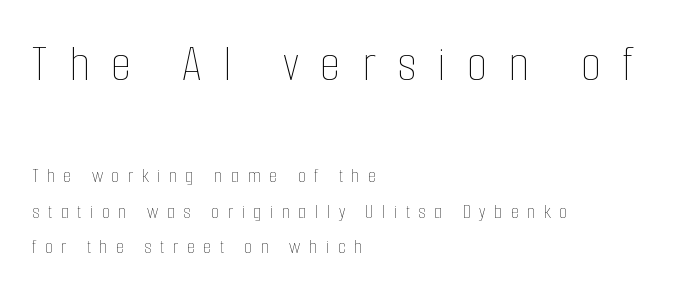
The image shows 53 px thin, condensed type, upright; set left-aligned, normal line spacing (1.68x), unusually wide letter spacing (+0.4 em), not underlined; the first (top) block is 2.52x larger; low stroke contrast and a medium x-height.
